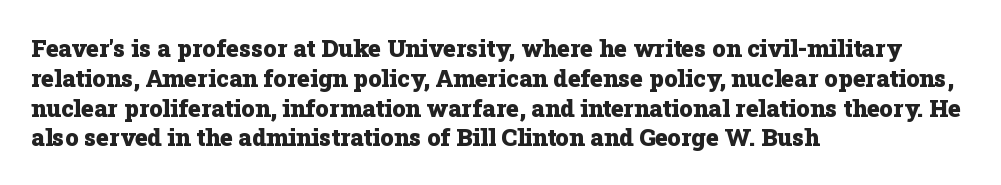
Every character sits straight up, as roman type does. This rendering uses left alignment, leaving the right contour irregular. Letters rest on an invisible, unmarked baseline. The passage shown has conventional tracking throughout. Pretty heavy lettering here — definitely bold.
